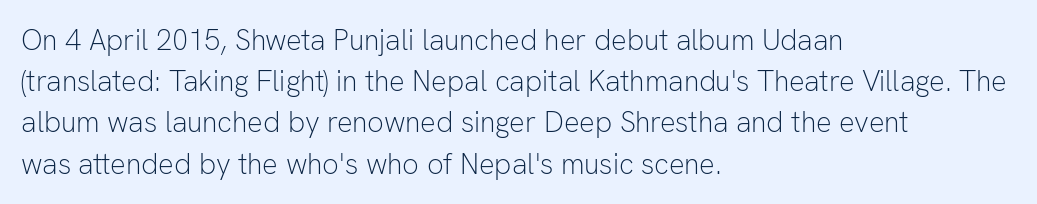
Q: Is the text bold? A: No.
Q: Is the text italic (slanted)? A: No, it is upright.
Q: Is the typeface a serif or a sans-serif typeface? A: Sans-serif.
Q: Is the text underlined? A: No.
Q: How is the paragraph aligned? A: Left-aligned.
Q: Is the spacing between letters normal or unusually wide? A: Normal.
Q: Is the spacing between lines tight, normal or loose? A: Normal.
Q: Width (condensed, normal, or wide)? A: Normal.
Q: Stroke contrast? A: Low.
Q: x-height? A: Medium.
Q: Monospaced? A: No.
